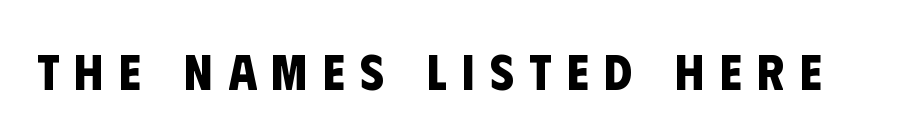
The image shows 51 px bold, condensed sans-serif type; set unusually wide letter spacing (+0.3 em), not underlined; low stroke contrast and a large x-height.
